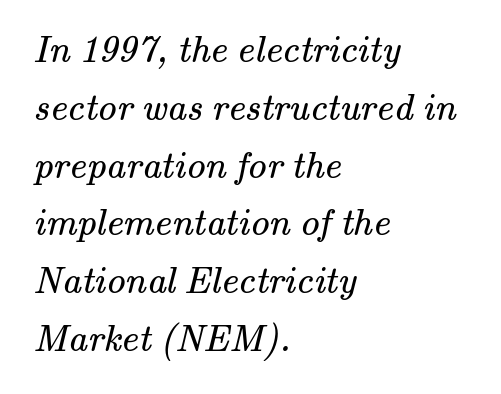
Q: Is the text bold? A: No.
Q: Is the typeface a serif or a sans-serif typeface? A: Serif.
Q: Is the text underlined? A: No.
Q: How is the paragraph aligned? A: Left-aligned.
Q: Is the spacing between letters normal or unusually wide? A: Normal.
Q: Is the spacing between lines tight, normal or loose? A: Normal.
Q: Width (condensed, normal, or wide)? A: Normal.
Q: Stroke contrast? A: Medium.
Q: x-height? A: Small.
Q: Monospaced? A: No.
